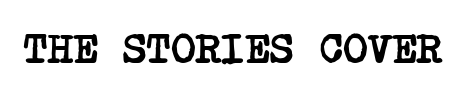
Underline: absent. Words appear dense and cohesive because spacing is normal. Regarding serifs, this sample has them. This is heavy type, rendered in bold.
